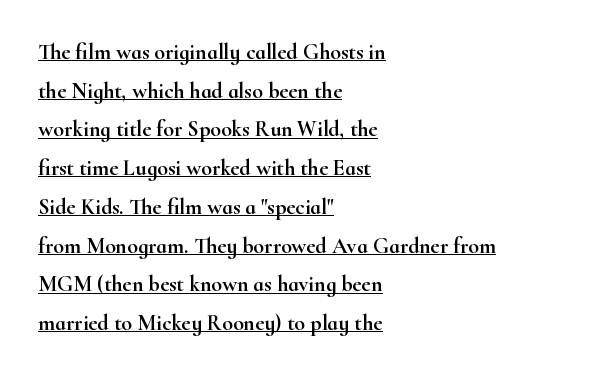
{"italic": "no", "underline": "yes", "align": "left", "line_spacing_ratio": 1.76, "letter_spacing": "normal", "letter_spacing_em": 0.0, "glyph_px": 22}
